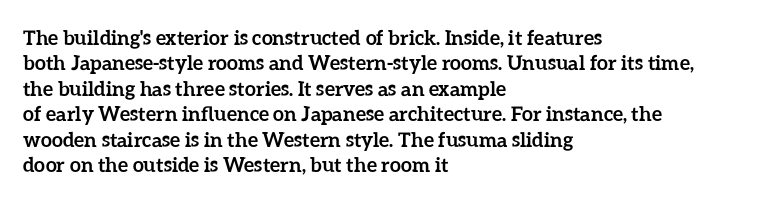
The image shows 20 px bold type, upright; set left-aligned, normal line spacing (1.27x), normal letter spacing, not underlined.
